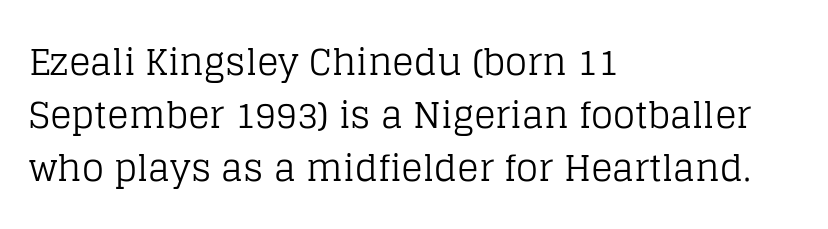
A typesetter would label this face a serif. Beneath every word, the page is bare. The specimen reads as upright at a glance. In terms of letterspacing, this is plain default setting. Does the leading feel generous? No, just average. These lines are rendered in a variable-pitch font.
